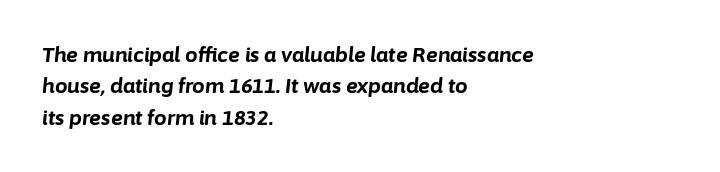
{"italic": "yes", "lean": "right", "slant_degrees": 6, "bold": "yes", "underline": "no", "align": "left", "line_spacing": "normal", "line_spacing_ratio": 1.57, "letter_spacing": "normal", "letter_spacing_em": 0.0, "glyph_px": 20}
